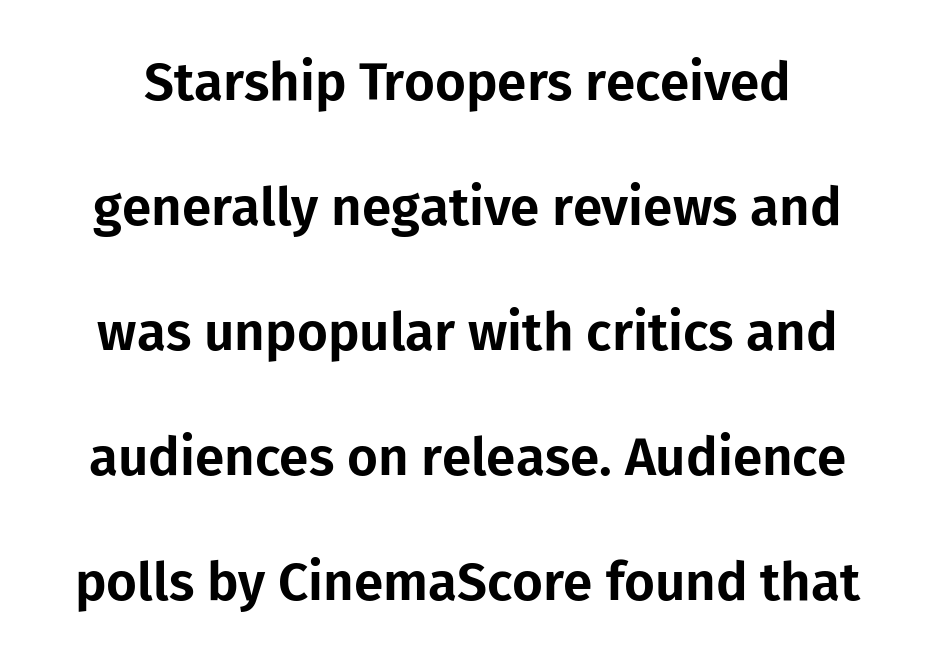
{"serif": "no", "italic": "no", "width": "normal", "stroke_contrast": "low", "x_height": "medium", "monospaced": "no", "underline": "no", "line_spacing": "loose", "line_spacing_ratio": 2.36, "letter_spacing": "normal", "letter_spacing_em": 0.0, "glyph_px": 53}
